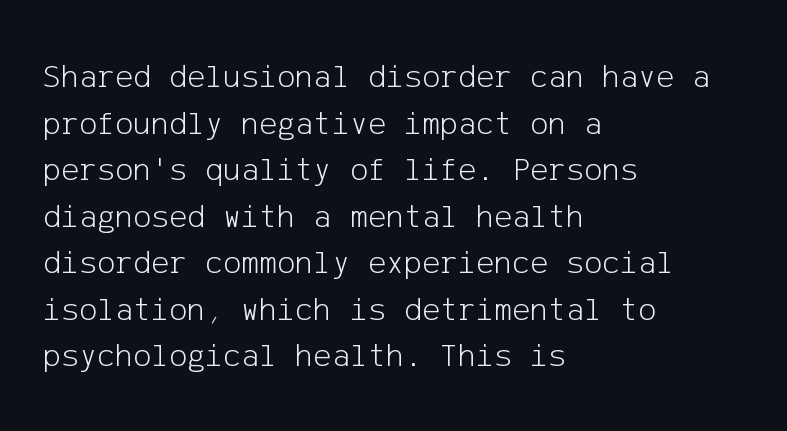
{"serif": "no", "italic": "no", "bold": "no", "weight": "light", "width": "normal", "stroke_contrast": "low", "x_height": "medium", "underline": "no", "align": "left", "line_spacing": "normal", "line_spacing_ratio": 1.37, "letter_spacing": "normal", "letter_spacing_em": 0.0, "glyph_px": 34}
